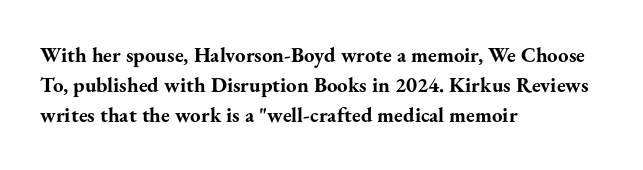
Q: Is the text bold? A: Yes.
Q: Is the text italic (slanted)? A: No, it is upright.
Q: Is the text underlined? A: No.
Q: How is the paragraph aligned? A: Left-aligned.
Q: Is the spacing between letters normal or unusually wide? A: Normal.
Q: Is the spacing between lines tight, normal or loose? A: Normal.
